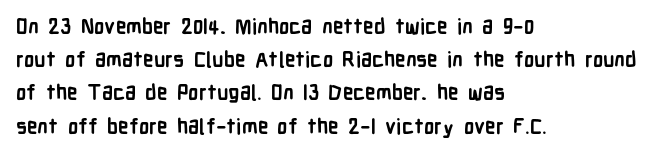
Q: Is the text bold? A: Yes.
Q: Is the text italic (slanted)? A: No, it is upright.
Q: Is the text underlined? A: No.
Q: How is the paragraph aligned? A: Left-aligned.
Q: Is the spacing between letters normal or unusually wide? A: Normal.
Q: Is the spacing between lines tight, normal or loose? A: Normal.
